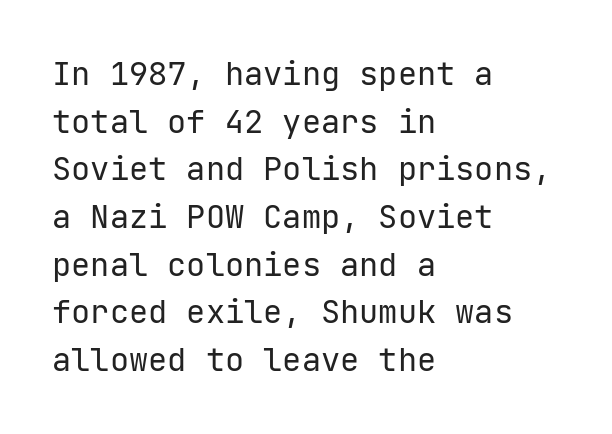
The glyphs are unaccompanied by any horizontal stroke below them. Classification — sans serif. Tracking value appears to be zero — textbook default spacing. The ragged edge is on the right, which tells us the setting is flush left. This reads as an unemphasized weight, regular at the heaviest. Every character sits straight up, as roman type does.
